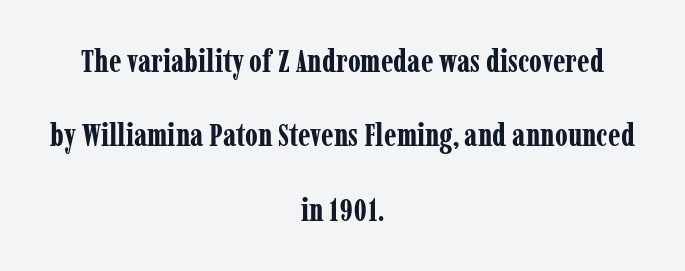
These words are printed bold, with thick strokes throughout. The space between consecutive lines is lavish. Letter spacing: default. Typeset on center — no edge is straight.
